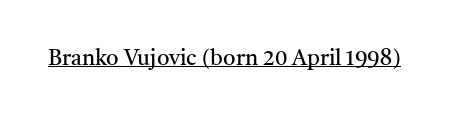
The image shows 22 px text type, upright; set normal letter spacing, underlined.
